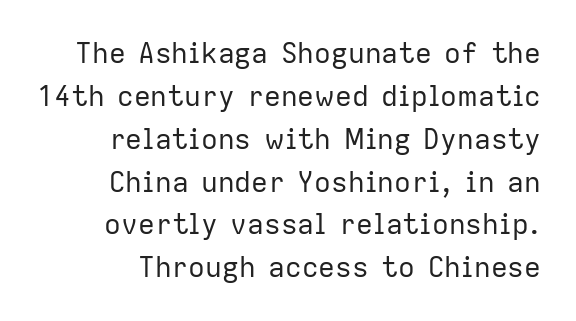
{"serif": "no", "italic": "no", "bold": "no", "weight": "regular", "width": "normal", "stroke_contrast": "low", "x_height": "medium", "monospaced": "no", "underline": "no", "line_spacing": "normal", "line_spacing_ratio": 1.53, "letter_spacing": "normal", "letter_spacing_em": 0.0, "glyph_px": 28}
